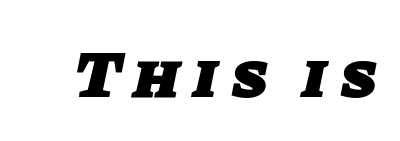
Strong, thick strokes mark this as bold type. The space directly below the letters is spotless. There is plenty of visible air inserted between adjacent glyphs. Proportional: the letters do not fall into vertical columns.
